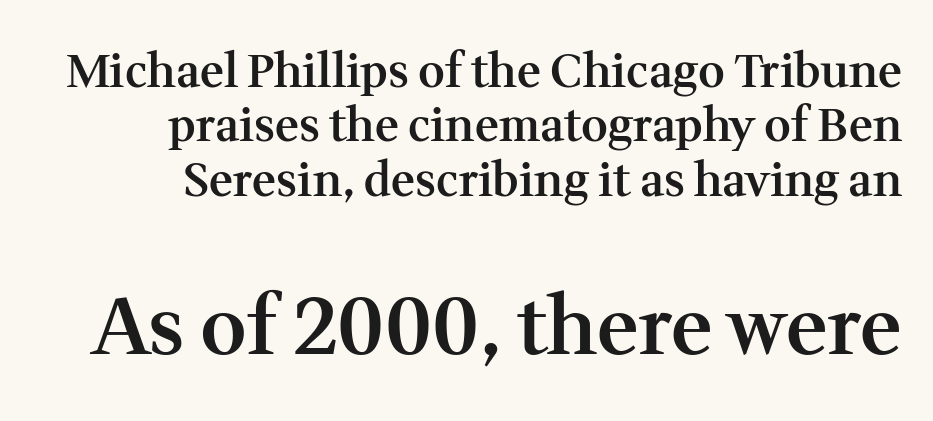
A serif font was chosen for this passage. Upright lettering throughout. Look at the glyph heights: the lower group is clearly the bigger setting. This is moderately heavy type, rendered in semibold. Notice how the passage keeps a crisp vertical edge on the right only. Think of a printed novel: that variable character pitch is what you see here.
